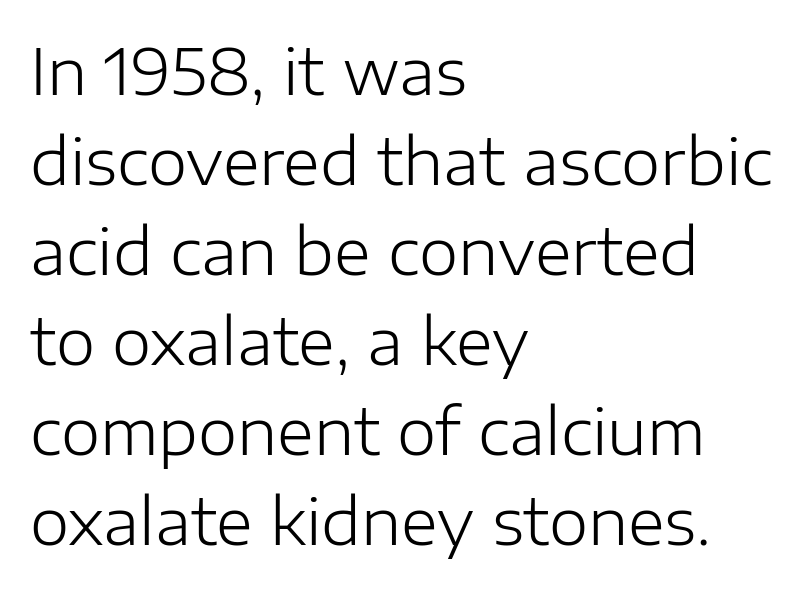
Q: Is the text bold? A: No.
Q: Is the text italic (slanted)? A: No, it is upright.
Q: Is the typeface a serif or a sans-serif typeface? A: Sans-serif.
Q: Is the text underlined? A: No.
Q: How is the paragraph aligned? A: Left-aligned.
Q: Is the spacing between letters normal or unusually wide? A: Normal.
Q: Is the spacing between lines tight, normal or loose? A: Normal.
Q: Width (condensed, normal, or wide)? A: Normal.
Q: Stroke contrast? A: Low.
Q: x-height? A: Medium.
Q: Monospaced? A: No.
